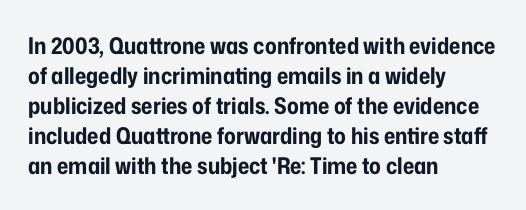
The image shows 23 px bold type, upright; set left-aligned, normal line spacing (1.3x), normal letter spacing, not underlined.
